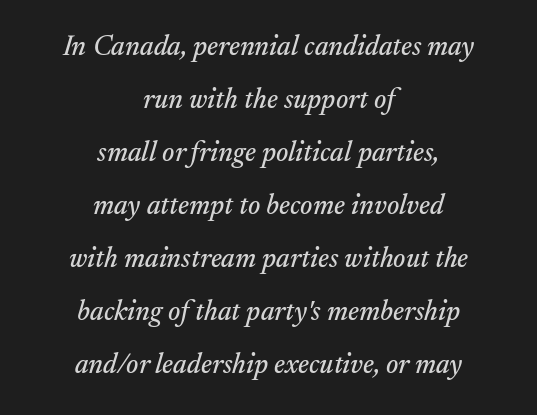
The image shows 28 px serif type, italic (leaning right); set centered, line spacing 1.89x, normal letter spacing, not underlined; medium stroke contrast and a small x-height.
